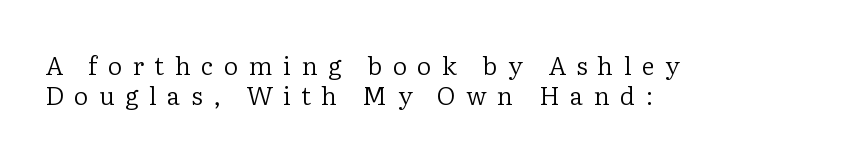
Q: Is the text bold? A: No.
Q: Is the text italic (slanted)? A: No, it is upright.
Q: Is the text underlined? A: No.
Q: How is the paragraph aligned? A: Left-aligned.
Q: Is the spacing between letters normal or unusually wide? A: Unusually wide.
